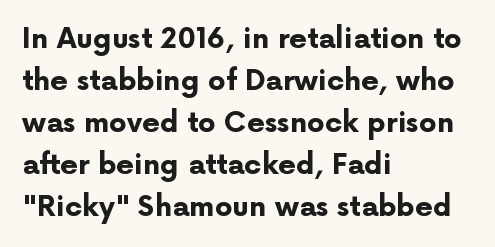
Q: Is the text bold? A: Yes.
Q: Is the text italic (slanted)? A: No, it is upright.
Q: Is the typeface a serif or a sans-serif typeface? A: Sans-serif.
Q: Is the text underlined? A: No.
Q: How is the paragraph aligned? A: Left-aligned.
Q: Is the spacing between letters normal or unusually wide? A: Normal.
Q: Is the spacing between lines tight, normal or loose? A: Normal.
Q: Width (condensed, normal, or wide)? A: Normal.
Q: Stroke contrast? A: Low.
Q: x-height? A: Medium.
Q: Monospaced? A: No.
